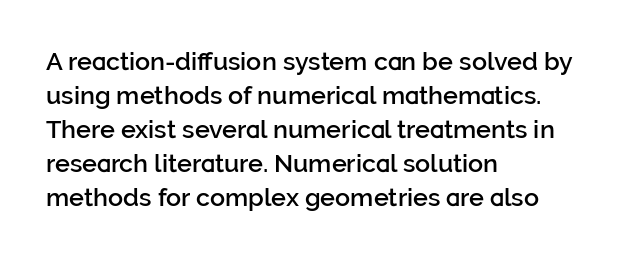
Q: Is the text bold? A: Semi-bold.
Q: Is the text italic (slanted)? A: No, it is upright.
Q: Is the text underlined? A: No.
Q: How is the paragraph aligned? A: Left-aligned.
Q: Is the spacing between letters normal or unusually wide? A: Normal.
Q: Is the spacing between lines tight, normal or loose? A: Normal.
